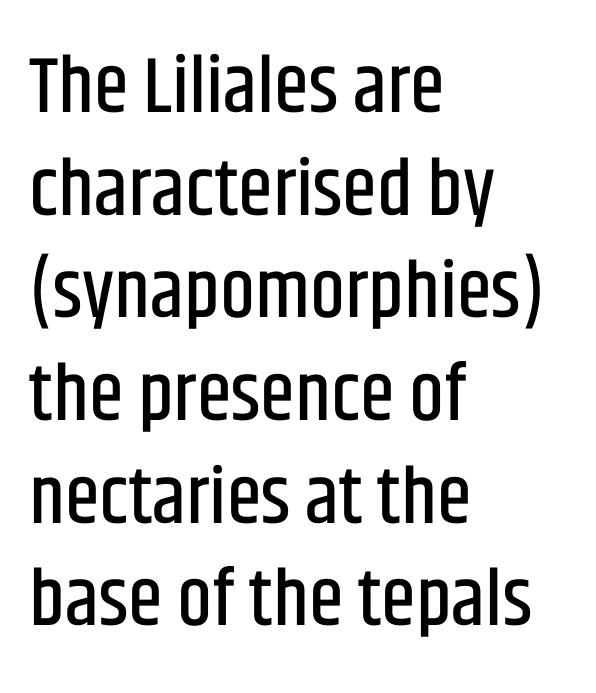
Q: Is the text italic (slanted)? A: No, it is upright.
Q: Is the typeface a serif or a sans-serif typeface? A: Sans-serif.
Q: Is the text underlined? A: No.
Q: How is the paragraph aligned? A: Left-aligned.
Q: Is the spacing between letters normal or unusually wide? A: Normal.
Q: Is the spacing between lines tight, normal or loose? A: Normal.
Q: Width (condensed, normal, or wide)? A: Condensed.
Q: Stroke contrast? A: Low.
Q: x-height? A: Large.
Q: Monospaced? A: No.
